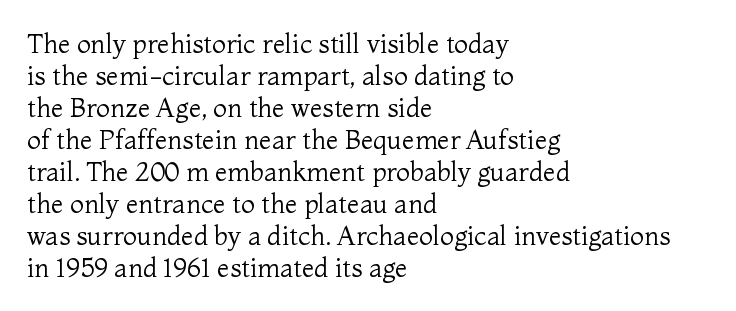
Q: Is the text bold? A: No.
Q: Is the text italic (slanted)? A: No, it is upright.
Q: Is the text underlined? A: No.
Q: How is the paragraph aligned? A: Left-aligned.
Q: Is the spacing between letters normal or unusually wide? A: Normal.
